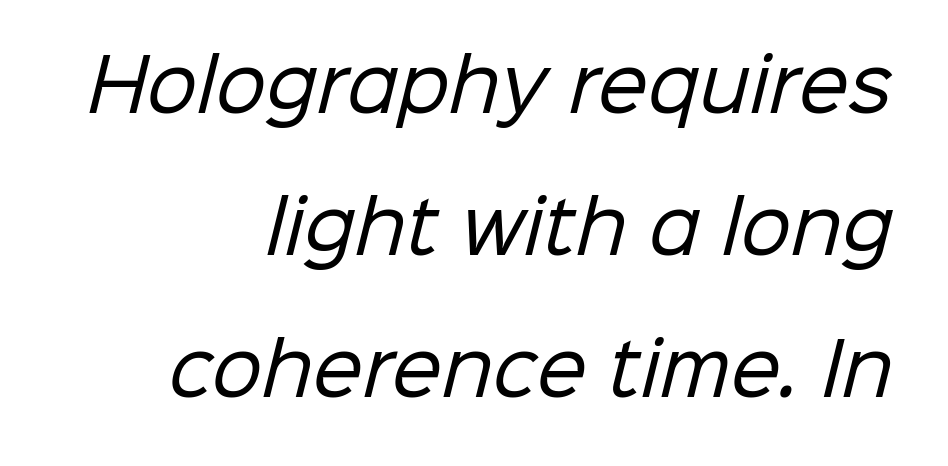
This sample has the flowing, uneven cadence of proportional lettering. Unlike a traditional serif, this face leaves its strokes unadorned. The space between consecutive lines is lavish. One-word summary of the alignment: right.
